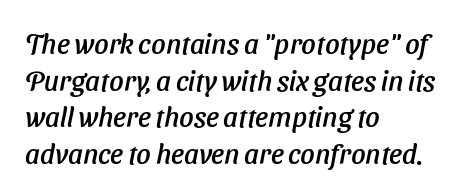
Q: Is the typeface a serif or a sans-serif typeface? A: Serif.
Q: Is the text underlined? A: No.
Q: How is the paragraph aligned? A: Left-aligned.
Q: Is the spacing between letters normal or unusually wide? A: Normal.
Q: Is the spacing between lines tight, normal or loose? A: Normal.
Q: Width (condensed, normal, or wide)? A: Normal.
Q: Stroke contrast? A: Low.
Q: x-height? A: Medium.
Q: Monospaced? A: No.
